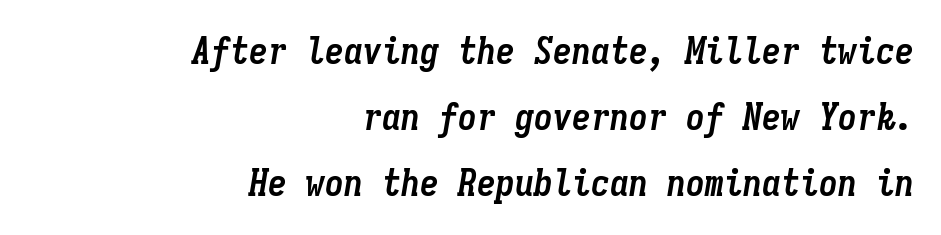
There is no visible air inserted between adjacent glyphs. Note the uniform advance width — an 'i' takes as much space as an 'm'. Slanted lettering throughout. Thick stems and heavy bowls — unmistakably bold. This rendering uses right alignment, leaving the left contour irregular.
